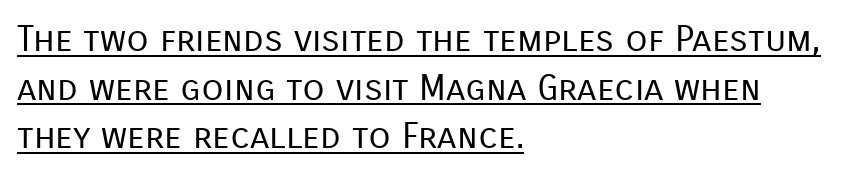
Q: Is the text bold? A: No.
Q: Is the text italic (slanted)? A: No, it is upright.
Q: Is the typeface a serif or a sans-serif typeface? A: Sans-serif.
Q: Is the text underlined? A: Yes.
Q: How is the paragraph aligned? A: Left-aligned.
Q: Is the spacing between letters normal or unusually wide? A: Normal.
Q: Is the spacing between lines tight, normal or loose? A: Normal.
Q: Width (condensed, normal, or wide)? A: Normal.
Q: Stroke contrast? A: Low.
Q: x-height? A: Medium.
Q: Monospaced? A: No.
